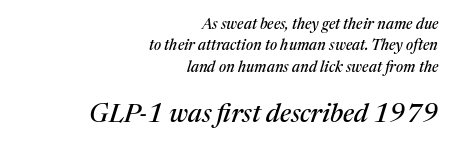
The image shows 26 px text type, italic (leaning right); set right-aligned, normal line spacing (1.42x), normal letter spacing, not underlined; the second (bottom) block is 1.73x larger.
